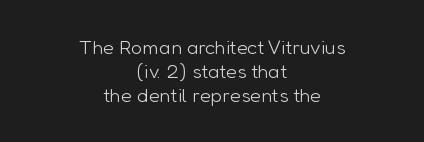
Q: Is the text bold? A: No.
Q: Is the text italic (slanted)? A: No, it is upright.
Q: Is the text underlined? A: No.
Q: How is the paragraph aligned? A: Centered.
Q: Is the spacing between letters normal or unusually wide? A: Normal.
